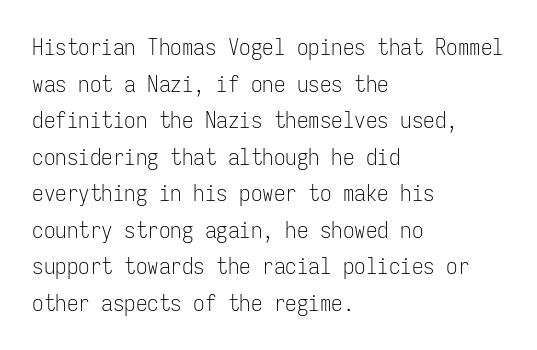
Q: Is the text bold? A: No.
Q: Is the text italic (slanted)? A: No, it is upright.
Q: Is the text underlined? A: No.
Q: How is the paragraph aligned? A: Left-aligned.
Q: Is the spacing between letters normal or unusually wide? A: Normal.
Q: Is the spacing between lines tight, normal or loose? A: Normal.
